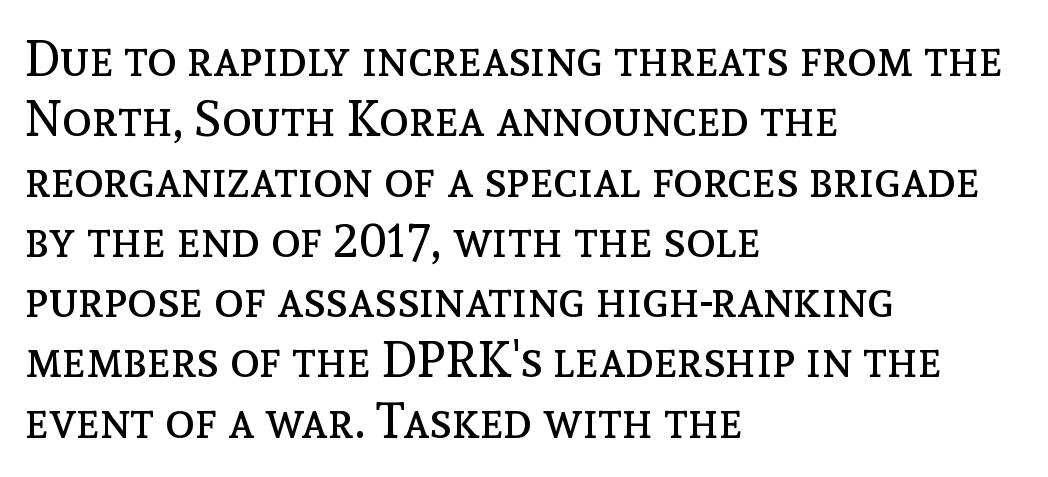
The image shows 49 px regular-weight type, upright; set left-aligned, line spacing 1.23x, normal letter spacing, not underlined; a medium x-height.
